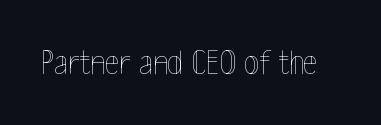
The image shows 35 px thin, condensed type, upright; set normal letter spacing, not underlined; a medium x-height.
